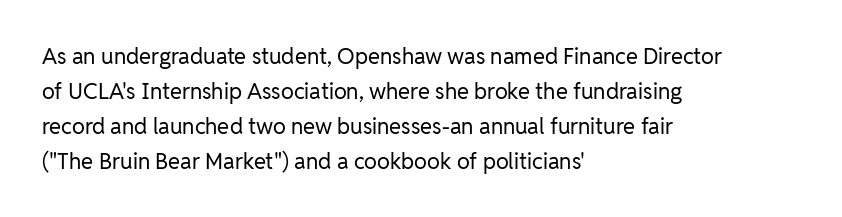
The image shows 22 px text type, upright; set left-aligned, normal line spacing (1.59x), normal letter spacing, not underlined.
